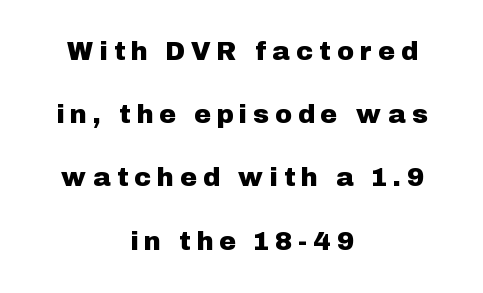
The image shows 26 px text type, upright; set centered, loose line spacing (2.43x), unusually wide letter spacing (+0.28 em), not underlined.
